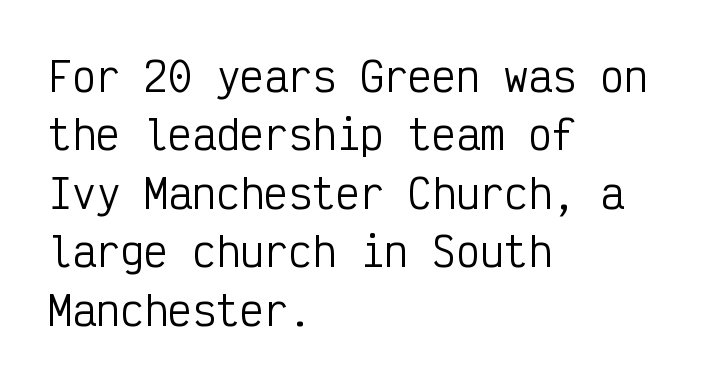
{"serif": "no", "italic": "no", "bold": "no", "weight": "regular", "width": "condensed", "stroke_contrast": "low", "x_height": "medium", "monospaced": "yes", "underline": "no", "align": "left", "line_spacing": "normal", "line_spacing_ratio": 1.46, "letter_spacing": "normal", "letter_spacing_em": 0.0, "glyph_px": 40}
